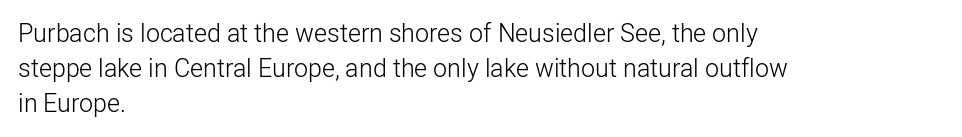
Nobody drew a line under any word here. The passage is arranged the way most books set body copy — flush left. Is the stroke heavy? The answer is a plain regular-or-lighter. Nobody touched the tracking dial on this one. A roman cut, with each character standing at attention. The space between consecutive lines is moderate.
